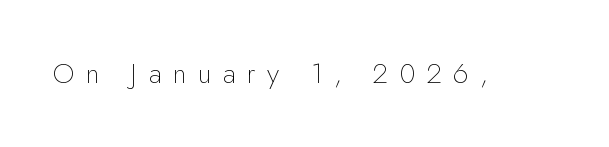
Italic? Not at all — the glyphs are vertical. The letterforms stand isolated, each surrounded by extra space. These lines are rendered in a variable-pitch font. Descenders are the only things crossing below the line. Nothing heavy about these letters — not bold at all. Serif or sans? Sans — the stroke terminals are bare.
